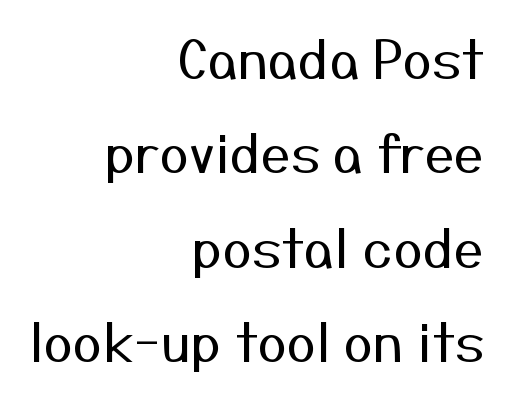
The image shows 53 px regular-weight sans-serif type, upright; set right-aligned, line spacing 1.78x, normal letter spacing, not underlined; medium stroke contrast and a medium x-height.
